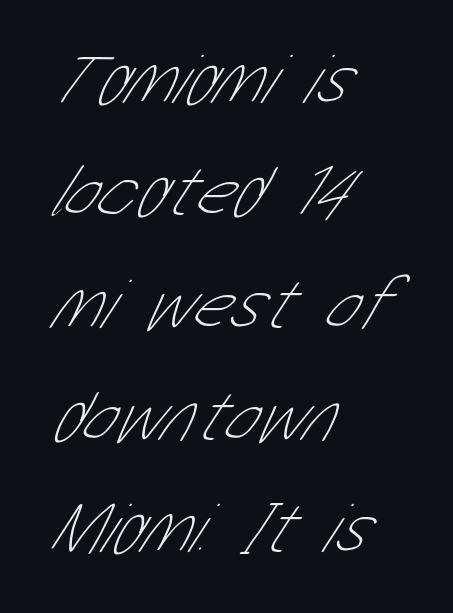
The rendering uses natural spacing where letterforms have individual widths. The rendering anchors every line to the left-hand side. Font category for this specimen: sans-serif. Letters have the restrained weight of plain body copy at most.
